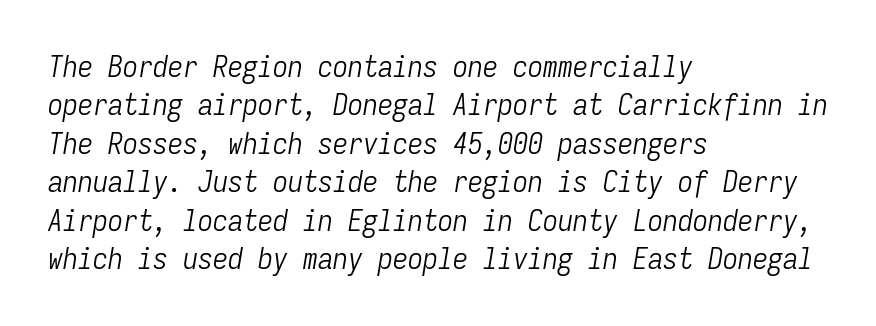
{"italic": "yes", "lean": "right", "slant_degrees": 9, "bold": "no", "weight": "light", "width": "condensed", "stroke_contrast": "low", "x_height": "medium", "monospaced": "yes", "underline": "no", "align": "left", "line_spacing": "normal", "line_spacing_ratio": 1.28, "letter_spacing": "normal", "letter_spacing_em": 0.0, "glyph_px": 30}
